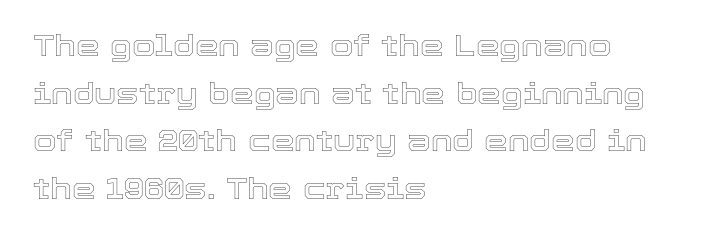
{"italic": "no", "width": "normal", "x_height": "medium", "monospaced": "no", "underline": "no", "align": "left", "line_spacing": "normal", "line_spacing_ratio": 1.59, "letter_spacing": "normal", "letter_spacing_em": 0.0, "glyph_px": 30}
